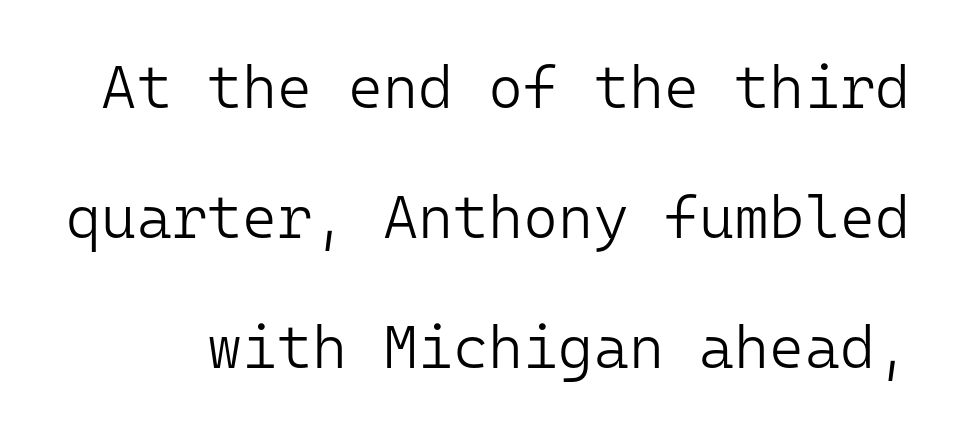
{"serif": "no", "italic": "no", "bold": "no", "weight": "light", "width": "normal", "stroke_contrast": "low", "x_height": "medium", "monospaced": "yes", "underline": "no", "line_spacing": "loose", "line_spacing_ratio": 2.17, "letter_spacing": "normal", "letter_spacing_em": 0.0, "glyph_px": 60}
